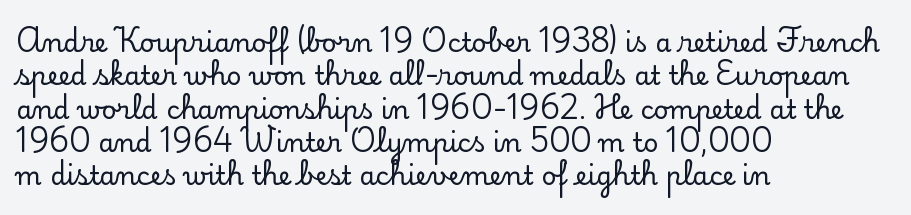
{"italic": "no", "underline": "no", "align": "left", "line_spacing": "normal", "line_spacing_ratio": 1.28, "letter_spacing": "normal", "letter_spacing_em": 0.0, "glyph_px": 26}
